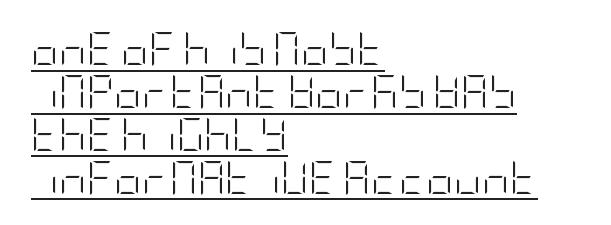
The image shows 34 px light, condensed sans-serif type, upright; set left-aligned, normal line spacing (1.26x), normal letter spacing, underlined; low stroke contrast and a large x-height.
